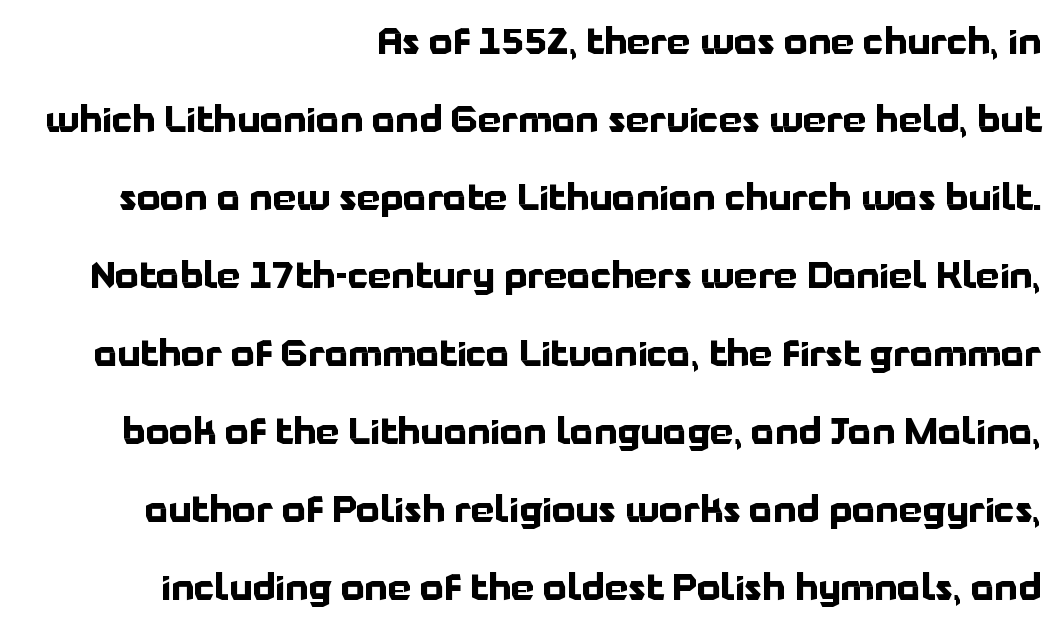
The specimen reads as upright at a glance. Each new line begins a long way beneath the previous one. The letters advance in unequal steps, a hallmark of proportional type. Honestly, there is no underline to notice here at all. Right-aligned paragraph, ragged on the left. The passage shown is emphatically bold.
